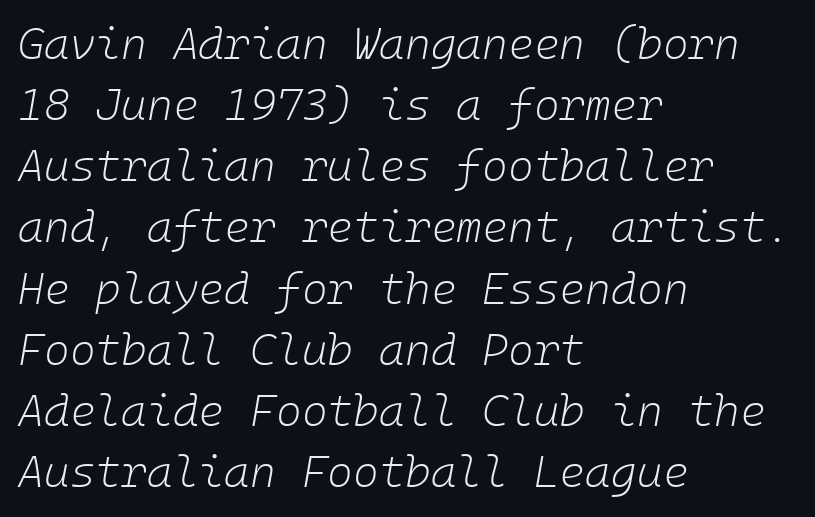
The image shows 44 px light type, italic (leaning right); set left-aligned, normal line spacing (1.39x), normal letter spacing, not underlined; low stroke contrast and a medium x-height.
